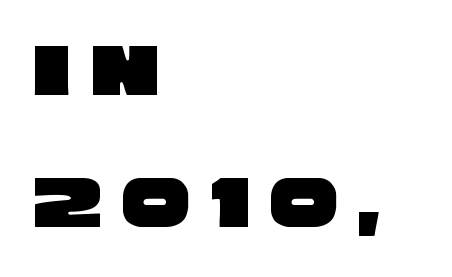
Q: Is the typeface a serif or a sans-serif typeface? A: Sans-serif.
Q: Is the text underlined? A: No.
Q: How is the paragraph aligned? A: Left-aligned.
Q: Is the spacing between letters normal or unusually wide? A: Unusually wide.
Q: Width (condensed, normal, or wide)? A: Wide.
Q: Stroke contrast? A: Low.
Q: x-height? A: Large.
Q: Monospaced? A: No.
